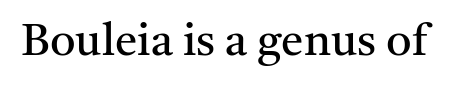
{"serif": "yes", "italic": "no", "bold": "no", "weight": "regular", "width": "normal", "stroke_contrast": "medium", "x_height": "medium", "monospaced": "no", "underline": "no", "letter_spacing": "normal", "letter_spacing_em": 0.0, "glyph_px": 45}
